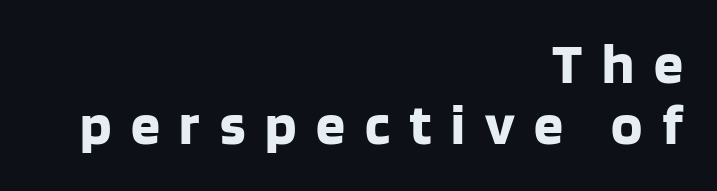
{"serif": "no", "italic": "no", "bold": "yes", "weight": "bold", "width": "normal", "stroke_contrast": "low", "x_height": "large", "monospaced": "no", "underline": "no", "align": "right", "line_spacing": "tight", "line_spacing_ratio": 1.05, "letter_spacing": "wide", "letter_spacing_em": 0.34, "glyph_px": 58}
